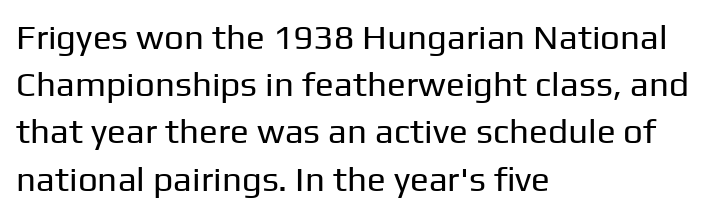
{"serif": "no", "italic": "no", "bold": "no", "weight": "regular", "width": "normal", "stroke_contrast": "low", "x_height": "medium", "monospaced": "no", "underline": "no", "align": "left", "line_spacing": "normal", "line_spacing_ratio": 1.35, "letter_spacing": "normal", "letter_spacing_em": 0.0, "glyph_px": 35}
